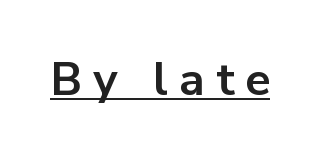
{"serif": "no", "italic": "no", "bold": "yes", "weight": "bold", "width": "normal", "stroke_contrast": "low", "x_height": "medium", "monospaced": "no", "underline": "yes", "letter_spacing": "wide", "letter_spacing_em": 0.25, "glyph_px": 46}
